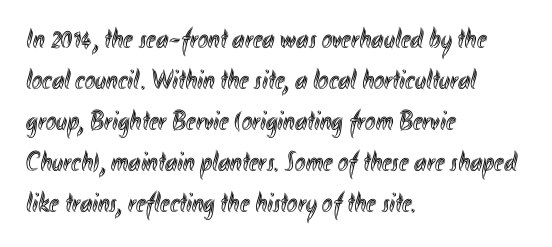
{"width": "condensed", "x_height": "small", "monospaced": "no", "underline": "no", "align": "left", "line_spacing": "normal", "line_spacing_ratio": 1.46, "letter_spacing": "normal", "letter_spacing_em": 0.0, "glyph_px": 28}
